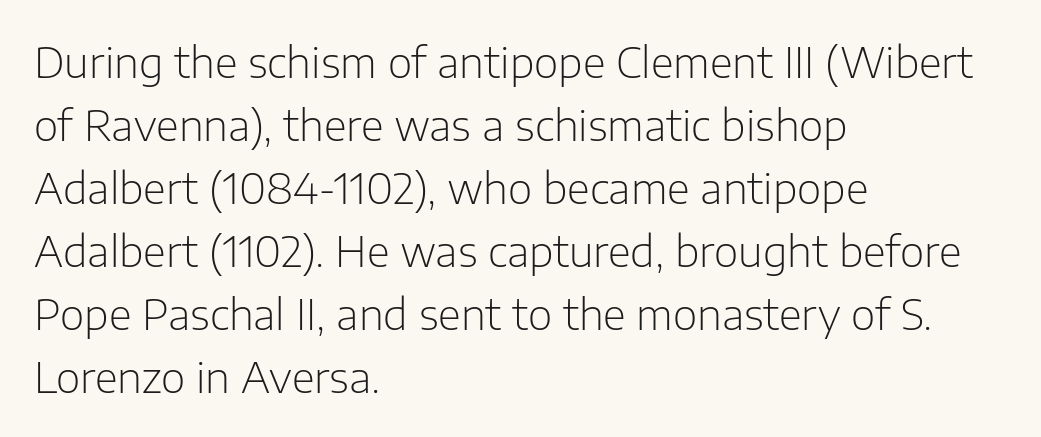
Q: Is the text bold? A: No.
Q: Is the text italic (slanted)? A: No, it is upright.
Q: Is the typeface a serif or a sans-serif typeface? A: Sans-serif.
Q: Is the text underlined? A: No.
Q: How is the paragraph aligned? A: Left-aligned.
Q: Is the spacing between letters normal or unusually wide? A: Normal.
Q: Is the spacing between lines tight, normal or loose? A: Normal.
Q: Width (condensed, normal, or wide)? A: Normal.
Q: Stroke contrast? A: Low.
Q: x-height? A: Medium.
Q: Monospaced? A: No.
